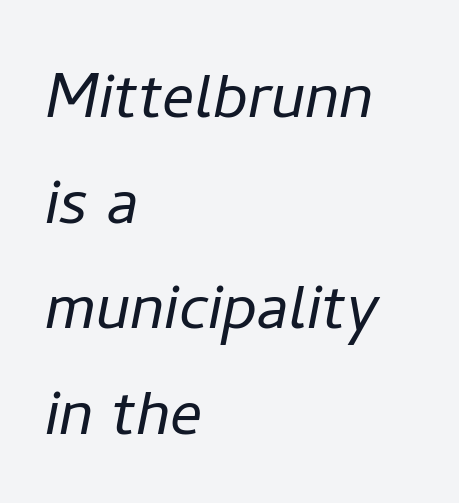
Designer's note — italics engaged. Character widths vary here, with narrow letters taking less room than wide ones. Line starts are locked; line ends wander. The gap between lines stays unmarked. The face used here is rendered with its standard letterfit. This is not heavy type; no bold has been used.
